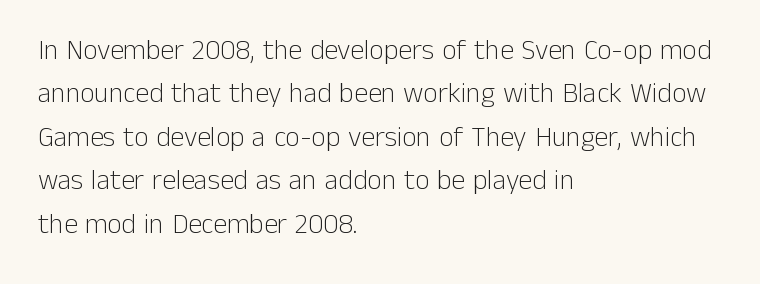
The image shows 28 px light sans-serif type, upright; set left-aligned, normal line spacing (1.55x), normal letter spacing, not underlined; low stroke contrast and a medium x-height.
